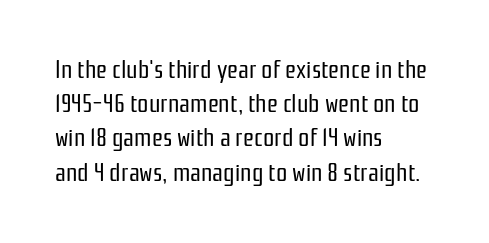
The image shows 25 px text type, upright; set left-aligned, normal line spacing (1.37x), normal letter spacing, not underlined.
